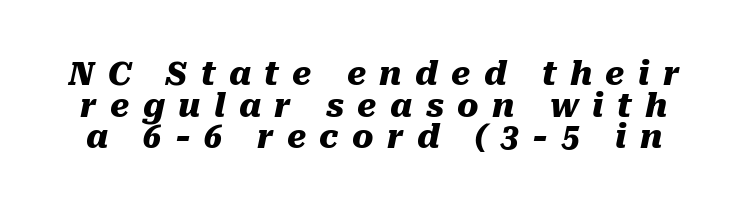
Q: Is the text bold? A: Yes.
Q: Is the text italic (slanted)? A: Yes, it leans right by about 10 degrees.
Q: Is the text underlined? A: No.
Q: Is the spacing between letters normal or unusually wide? A: Unusually wide.
Q: Is the spacing between lines tight, normal or loose? A: Tight.
Q: Width (condensed, normal, or wide)? A: Normal.
Q: Stroke contrast? A: Medium.
Q: x-height? A: Medium.
Q: Monospaced? A: No.
